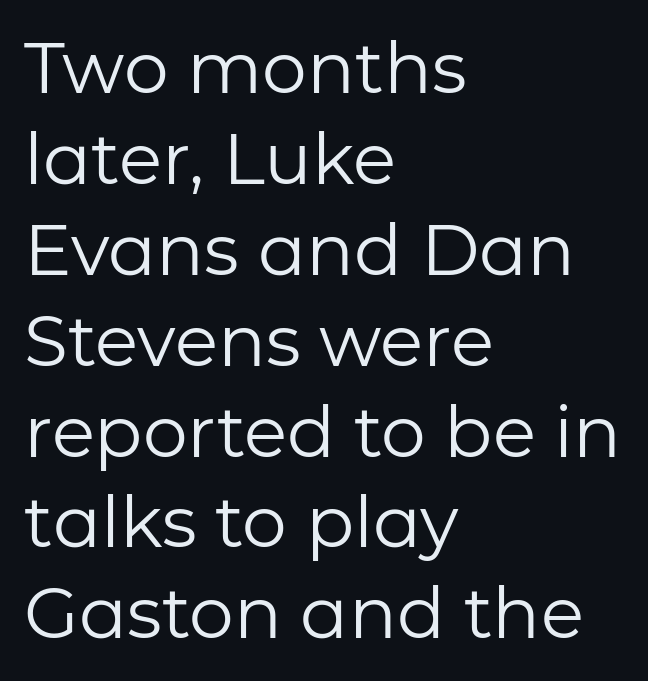
{"serif": "no", "italic": "no", "bold": "no", "weight": "regular", "width": "normal", "stroke_contrast": "low", "x_height": "medium", "monospaced": "no", "underline": "no", "align": "left", "line_spacing": "normal", "line_spacing_ratio": 1.28, "letter_spacing": "normal", "letter_spacing_em": 0.0, "glyph_px": 71}
